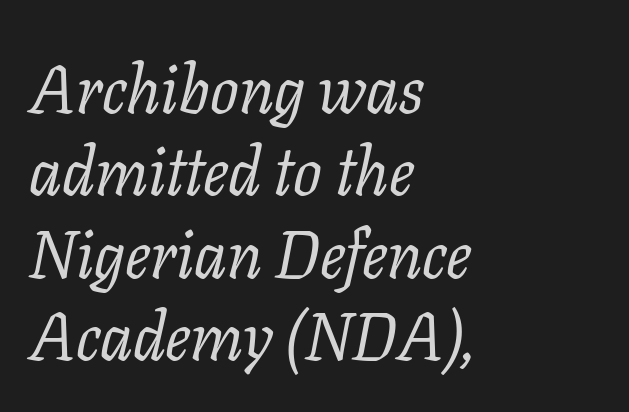
The image shows 67 px regular-weight serif type, italic (leaning right); set left-aligned, line spacing 1.23x, normal letter spacing, not underlined; low stroke contrast and a medium x-height.
